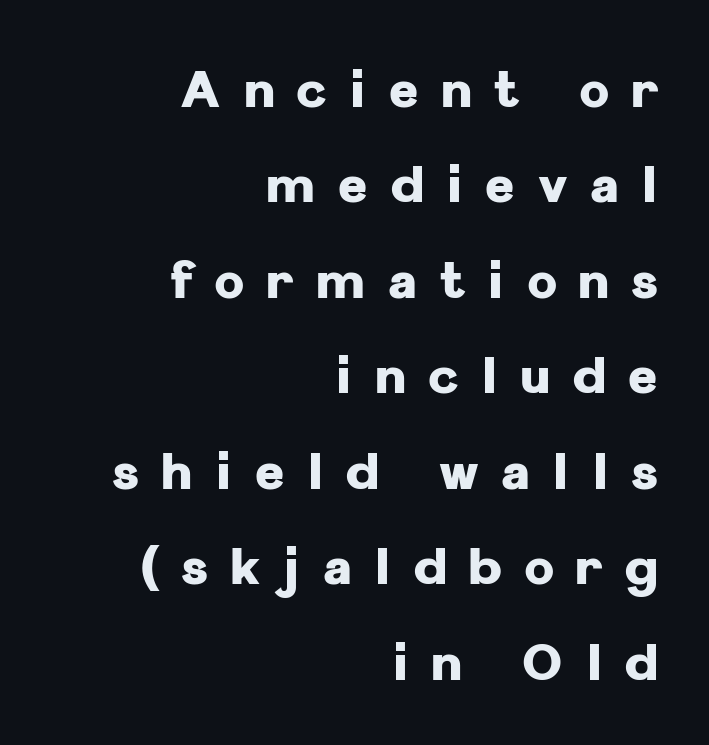
The image shows 50 px heavy sans-serif type, upright; set right-aligned, loose line spacing (1.91x), unusually wide letter spacing (+0.45 em), not underlined; low stroke contrast and a medium x-height.
